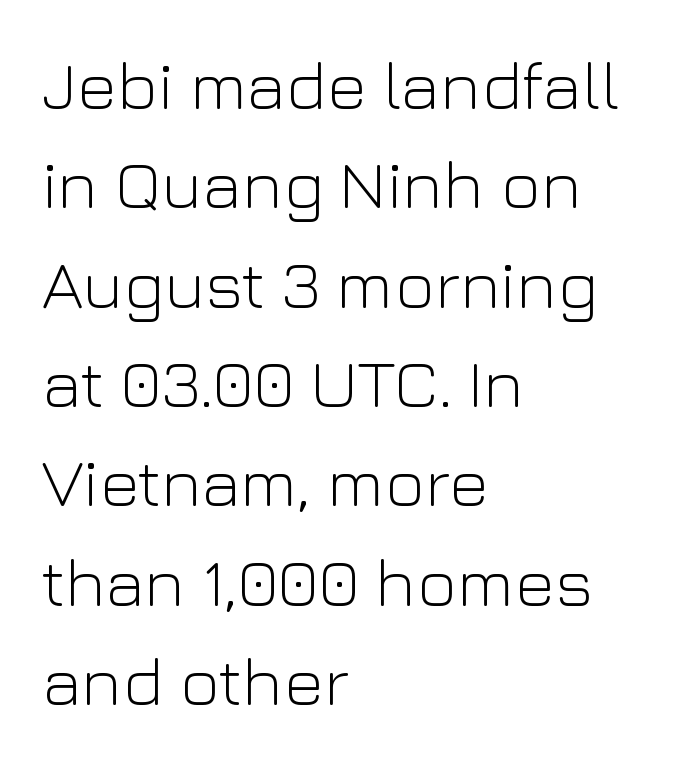
Q: Is the text bold? A: No.
Q: Is the text italic (slanted)? A: No, it is upright.
Q: Is the typeface a serif or a sans-serif typeface? A: Sans-serif.
Q: Is the text underlined? A: No.
Q: How is the paragraph aligned? A: Left-aligned.
Q: Is the spacing between letters normal or unusually wide? A: Normal.
Q: Is the spacing between lines tight, normal or loose? A: Normal.
Q: Width (condensed, normal, or wide)? A: Normal.
Q: Stroke contrast? A: Low.
Q: x-height? A: Medium.
Q: Monospaced? A: No.
